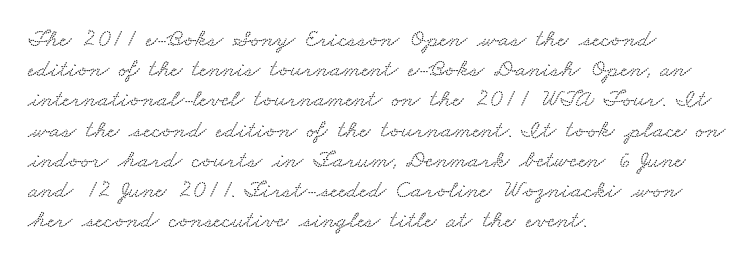
The image shows 25 px text type; set left-aligned, line spacing 1.21x, normal letter spacing, not underlined.
